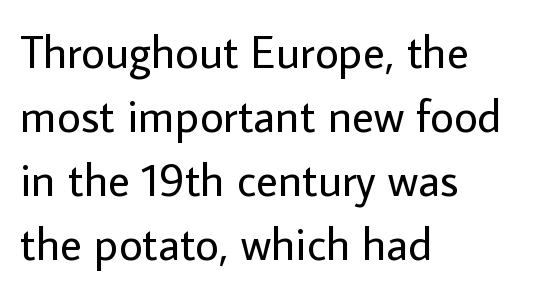
{"serif": "no", "italic": "no", "bold": "no", "weight": "regular", "width": "normal", "stroke_contrast": "low", "x_height": "medium", "monospaced": "no", "underline": "no", "align": "left", "line_spacing": "normal", "line_spacing_ratio": 1.39, "letter_spacing": "normal", "letter_spacing_em": 0.0, "glyph_px": 46}
